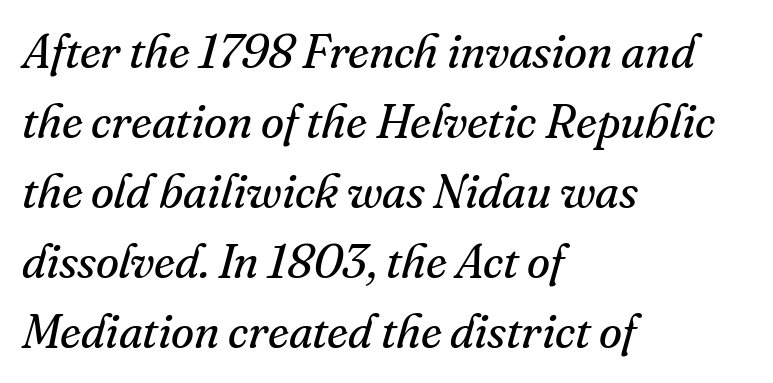
This sample has the flowing, uneven cadence of proportional lettering. In terms of leading, this rendering sits right in the middle. Are there feet on the stems? There are — it's a serif. Quick note: underline off.
